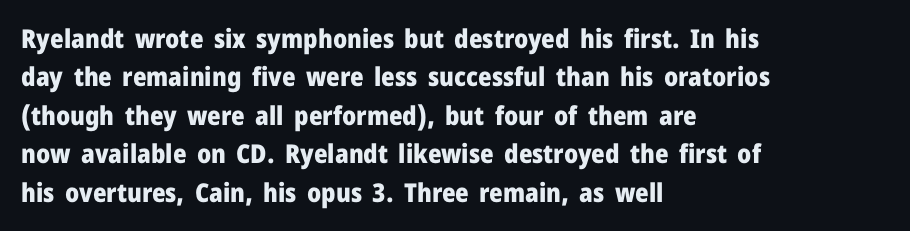
A typesetter would mark this as roman, not italic. Rule under the text: the space is simply empty. Layout note: lines flush left. The designer left line spacing at the default. What weight is shown? A full bold with thick strokes. This sample uses plain, unmodified letter spacing.
